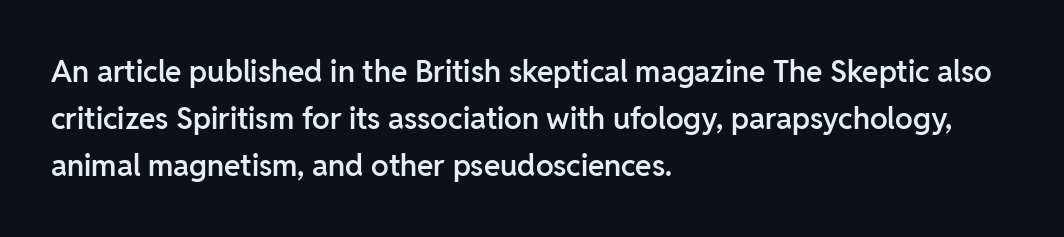
The image shows 30 px semibold sans-serif type, upright; set left-aligned, normal line spacing (1.57x), normal letter spacing, not underlined; low stroke contrast and a medium x-height.
